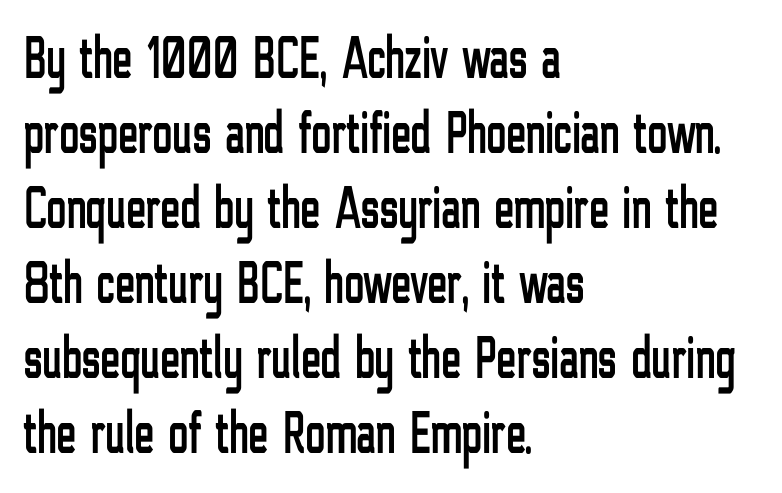
Do the characters align in a grid? No, the font is proportional. Horizontal alignment here is leftward, the default for most running prose. Does the type have serifs? No, each stem ends abruptly. Short note: letters normally spaced.
